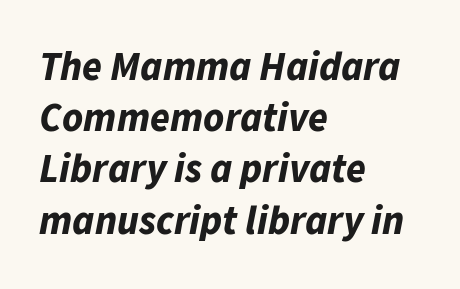
Q: Is the text bold? A: Yes.
Q: Is the text italic (slanted)? A: Yes, it leans right by about 11 degrees.
Q: Is the text underlined? A: No.
Q: How is the paragraph aligned? A: Left-aligned.
Q: Is the spacing between letters normal or unusually wide? A: Normal.
Q: Is the spacing between lines tight, normal or loose? A: Normal.
Q: Width (condensed, normal, or wide)? A: Normal.
Q: Stroke contrast? A: Low.
Q: x-height? A: Medium.
Q: Monospaced? A: No.
